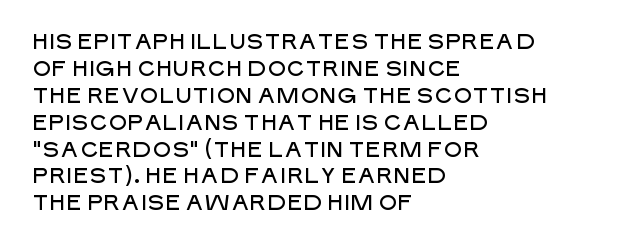
Q: Is the text italic (slanted)? A: No, it is upright.
Q: Is the text underlined? A: No.
Q: How is the paragraph aligned? A: Left-aligned.
Q: Is the spacing between letters normal or unusually wide? A: Normal.
Q: Is the spacing between lines tight, normal or loose? A: Normal.
